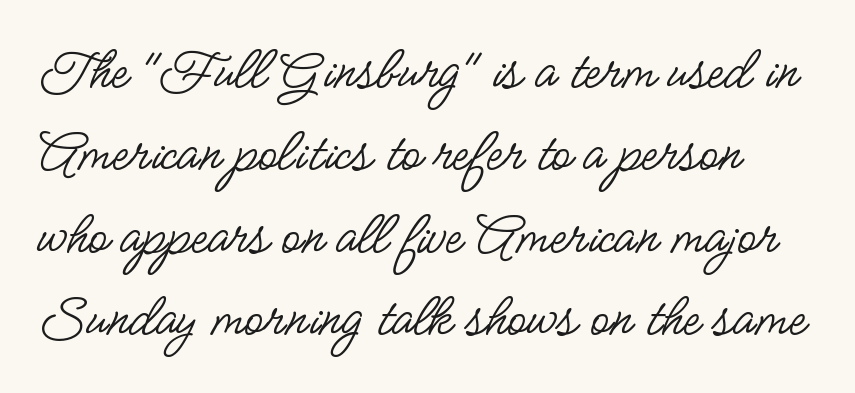
The image shows 62 px regular-weight, condensed sans-serif type; set left-aligned, normal line spacing (1.33x), normal letter spacing, not underlined; low stroke contrast and a small x-height.
